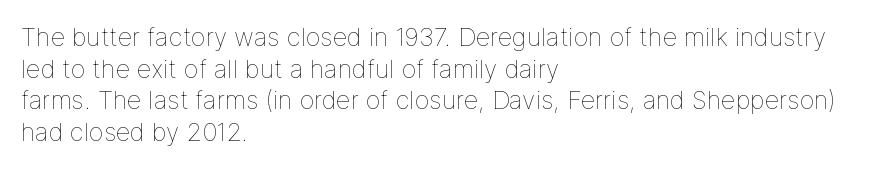
{"italic": "no", "bold": "no", "underline": "no", "align": "left", "line_spacing": "normal", "line_spacing_ratio": 1.27, "letter_spacing": "normal", "letter_spacing_em": 0.0, "glyph_px": 25}
